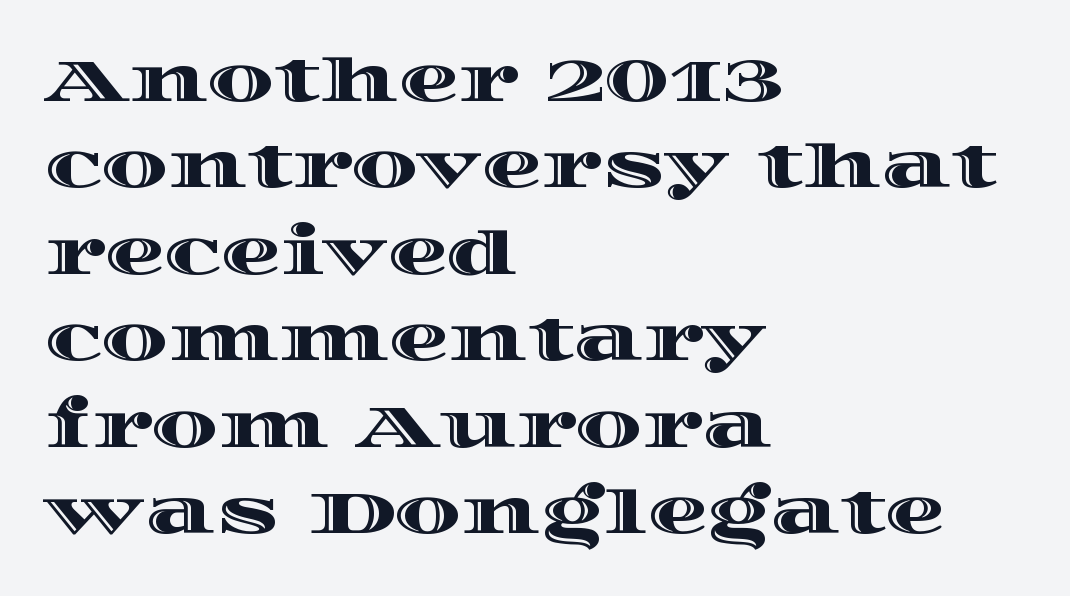
The words here are not underlined. The typography opts for an upright posture over an oblique one. You could not count columns in this text — the font is proportionally spaced. The line texture is even and compact thanks to regular tracking. Compared with typical paragraphs, the rows here are spaced about the same.
